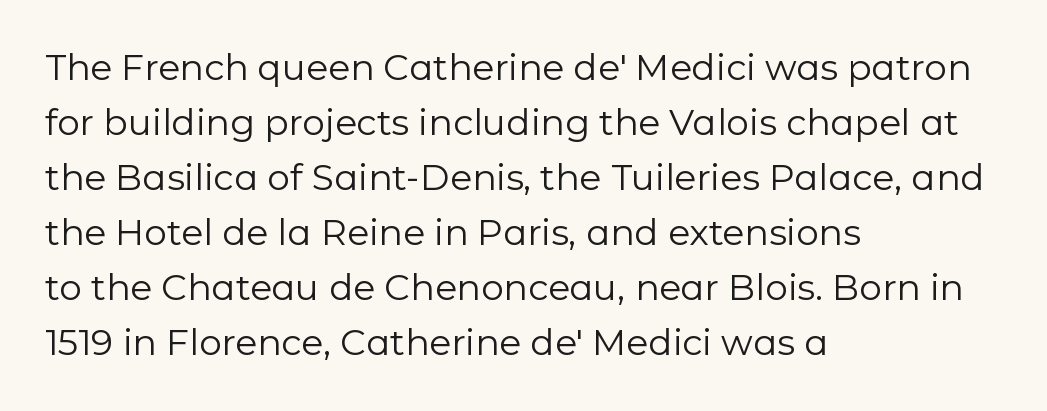
Q: Is the text bold? A: No.
Q: Is the text italic (slanted)? A: No, it is upright.
Q: Is the typeface a serif or a sans-serif typeface? A: Sans-serif.
Q: Is the text underlined? A: No.
Q: How is the paragraph aligned? A: Left-aligned.
Q: Is the spacing between letters normal or unusually wide? A: Normal.
Q: Is the spacing between lines tight, normal or loose? A: Normal.
Q: Width (condensed, normal, or wide)? A: Normal.
Q: Stroke contrast? A: Low.
Q: x-height? A: Medium.
Q: Monospaced? A: No.
